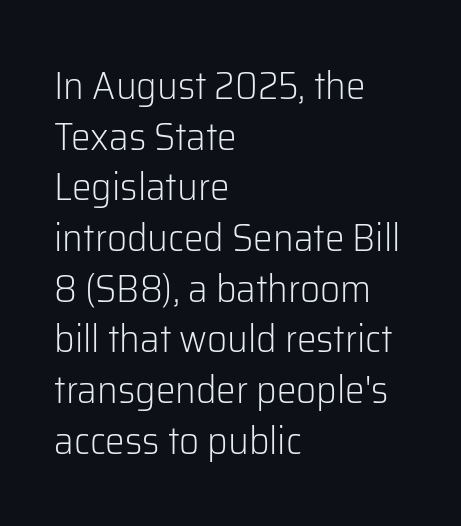
This rendering employs a face without finishing strokes, i.e., a sans-serif. Summary of weight: not heavy and not bold. Has an underline been added? It has not. Italic? Not at all — the glyphs are vertical. Alignment: flush left. You could not count columns in this text — the font is proportionally spaced.
